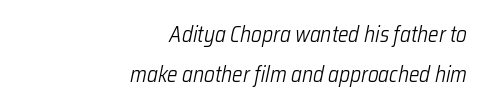
Q: Is the text bold? A: No.
Q: Is the text italic (slanted)? A: Yes, it leans right by about 12 degrees.
Q: Is the text underlined? A: No.
Q: How is the paragraph aligned? A: Right-aligned.
Q: Is the spacing between letters normal or unusually wide? A: Normal.
